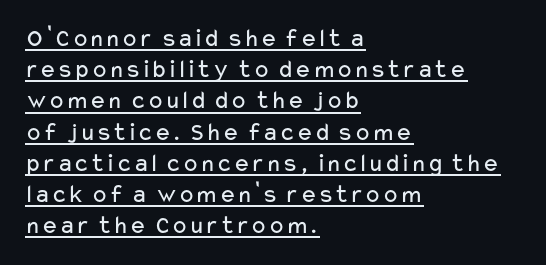
Q: Is the text bold? A: No.
Q: Is the text italic (slanted)? A: No, it is upright.
Q: Is the text underlined? A: Yes.
Q: How is the paragraph aligned? A: Left-aligned.
Q: Is the spacing between letters normal or unusually wide? A: Normal.
